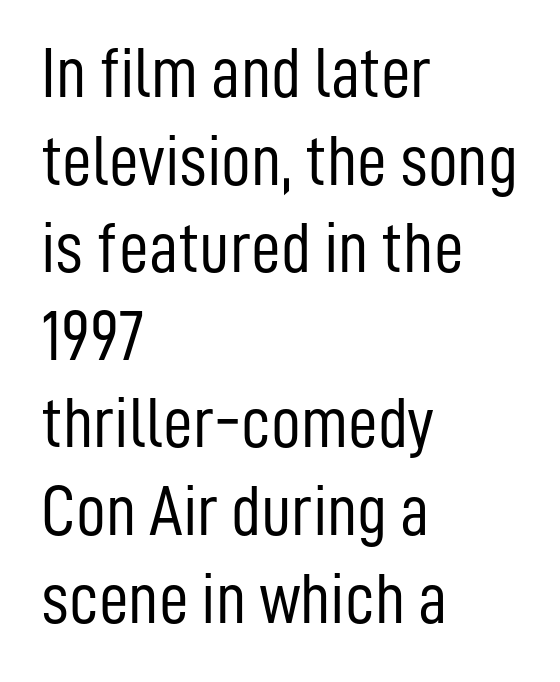
{"serif": "no", "italic": "no", "bold": "no", "weight": "light", "width": "condensed", "stroke_contrast": "low", "x_height": "medium", "monospaced": "no", "underline": "no", "align": "left", "line_spacing_ratio": 1.2, "letter_spacing": "normal", "letter_spacing_em": 0.0, "glyph_px": 73}
